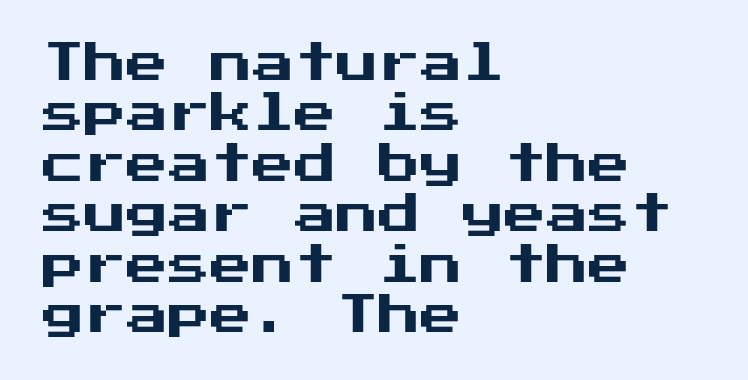
The image shows 42 px sans-serif type, upright; set left-aligned, line spacing 1.2x, normal letter spacing, not underlined; medium stroke contrast and a medium x-height.
